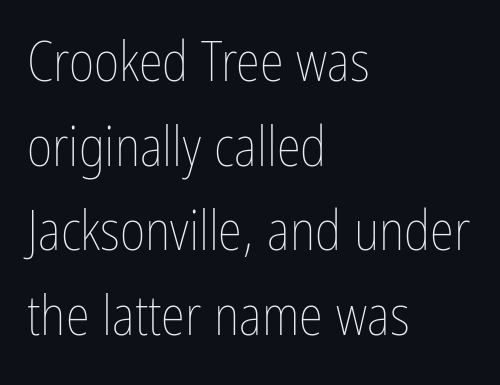
Q: Is the text bold? A: No.
Q: Is the text italic (slanted)? A: No, it is upright.
Q: Is the text underlined? A: No.
Q: How is the paragraph aligned? A: Left-aligned.
Q: Is the spacing between letters normal or unusually wide? A: Normal.
Q: Is the spacing between lines tight, normal or loose? A: Normal.
Q: Width (condensed, normal, or wide)? A: Condensed.
Q: Stroke contrast? A: Low.
Q: x-height? A: Medium.
Q: Monospaced? A: No.
